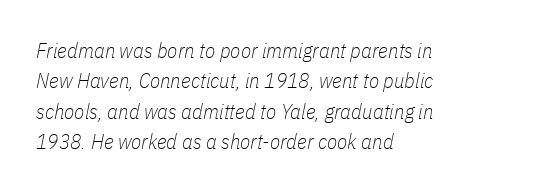
The image shows 21 px text type, italic (leaning right); set left-aligned, normal line spacing (1.45x), normal letter spacing, not underlined.
